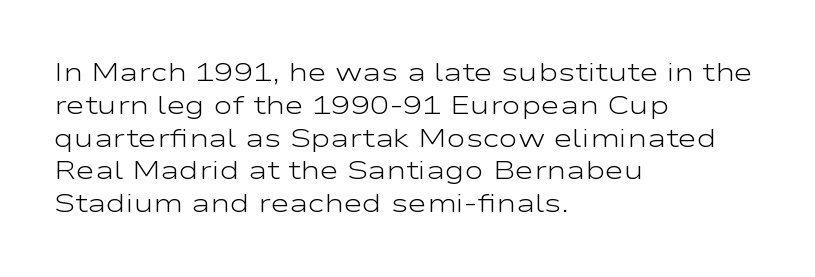
Q: Is the text bold? A: No.
Q: Is the text italic (slanted)? A: No, it is upright.
Q: Is the text underlined? A: No.
Q: How is the paragraph aligned? A: Left-aligned.
Q: Is the spacing between letters normal or unusually wide? A: Normal.
Q: Is the spacing between lines tight, normal or loose? A: Normal.
